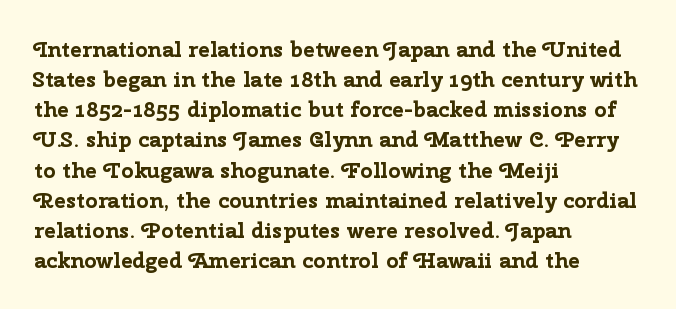
The paragraph shown leans on its left margin. This block has exactly the height ordinary leading produces. Italic: no, the glyphs are upright roman. The baseline area is clear.
